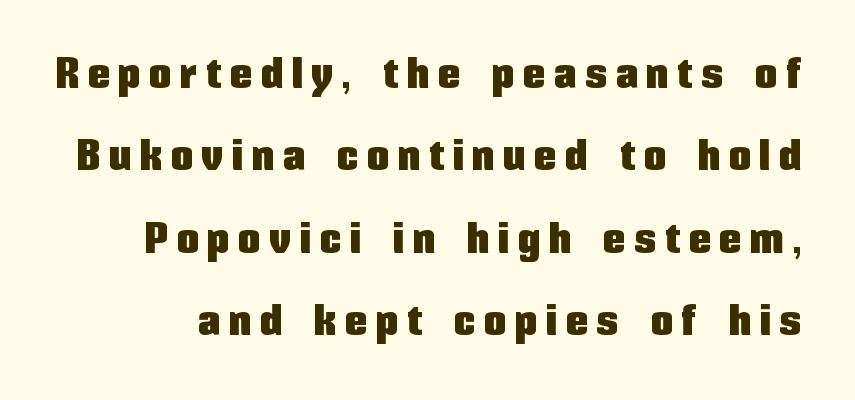
{"serif": "no", "italic": "no", "width": "condensed", "stroke_contrast": "low", "x_height": "medium", "monospaced": "no", "underline": "no", "line_spacing_ratio": 1.87, "letter_spacing": "wide", "letter_spacing_em": 0.21, "glyph_px": 44}
